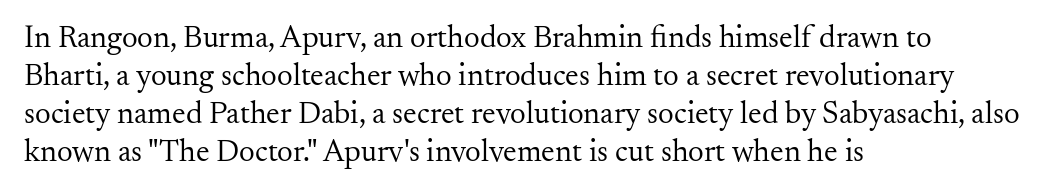
{"serif": "yes", "italic": "no", "bold": "no", "weight": "regular", "width": "normal", "stroke_contrast": "medium", "x_height": "small", "monospaced": "no", "underline": "no", "align": "left", "line_spacing_ratio": 1.23, "letter_spacing": "normal", "letter_spacing_em": 0.0, "glyph_px": 31}
